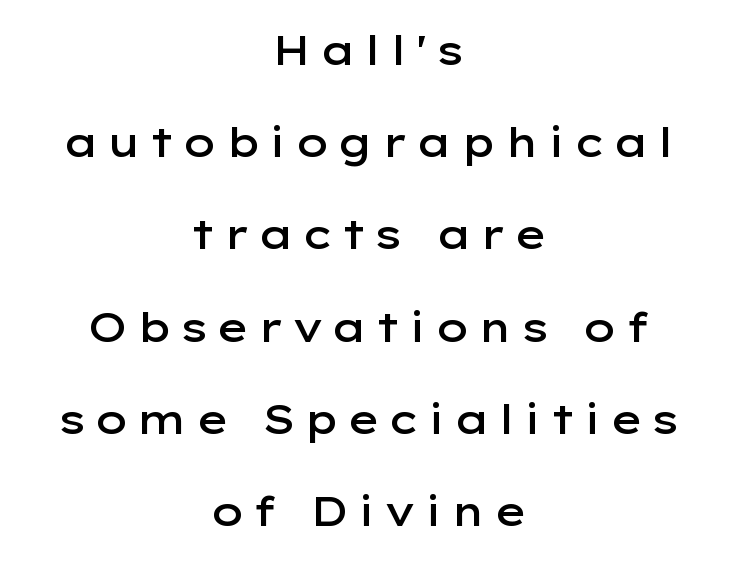
The image shows 41 px semibold, wide sans-serif type, upright; set centered, loose line spacing (2.25x), not underlined; low stroke contrast and a medium x-height.
